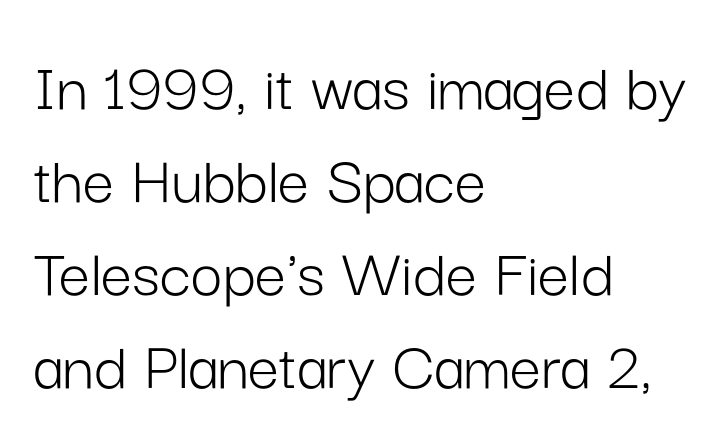
Q: Is the text bold? A: No.
Q: Is the text italic (slanted)? A: No, it is upright.
Q: Is the typeface a serif or a sans-serif typeface? A: Sans-serif.
Q: Is the text underlined? A: No.
Q: How is the paragraph aligned? A: Left-aligned.
Q: Is the spacing between letters normal or unusually wide? A: Normal.
Q: Is the spacing between lines tight, normal or loose? A: Normal.
Q: Width (condensed, normal, or wide)? A: Normal.
Q: Stroke contrast? A: Low.
Q: x-height? A: Medium.
Q: Monospaced? A: No.
